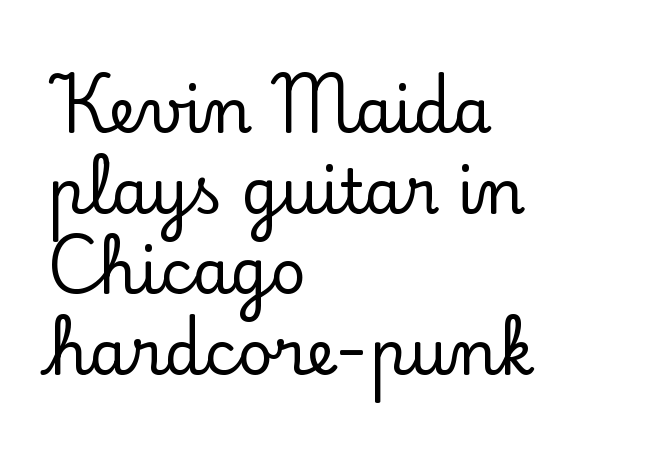
{"serif": "yes", "italic": "no", "width": "normal", "stroke_contrast": "low", "x_height": "small", "monospaced": "no", "underline": "no", "align": "left", "line_spacing": "normal", "line_spacing_ratio": 1.32, "letter_spacing": "normal", "letter_spacing_em": 0.0, "glyph_px": 61}
